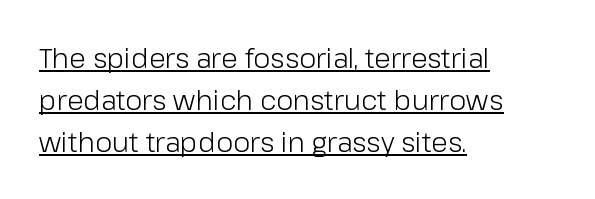
{"italic": "no", "bold": "no", "underline": "yes", "align": "left", "line_spacing": "normal", "line_spacing_ratio": 1.55, "letter_spacing": "normal", "letter_spacing_em": 0.0, "glyph_px": 27}
